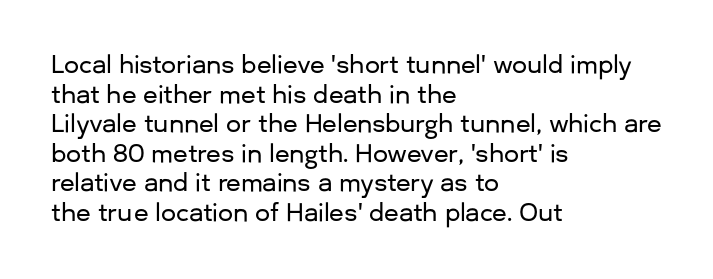
The image shows 24 px text type, upright; set left-aligned, line spacing 1.23x, normal letter spacing, not underlined.
